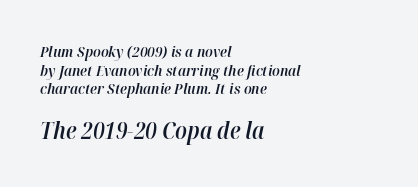
Q: Is the text bold? A: Semi-bold.
Q: Is the text italic (slanted)? A: Yes, it leans right by about 12 degrees.
Q: Is the text underlined? A: No.
Q: How is the paragraph aligned? A: Left-aligned.
Q: Is the spacing between letters normal or unusually wide? A: Normal.
Q: Which block of text is set in a larger size, the first (top) or the second (bottom)? A: The second (bottom) one.
